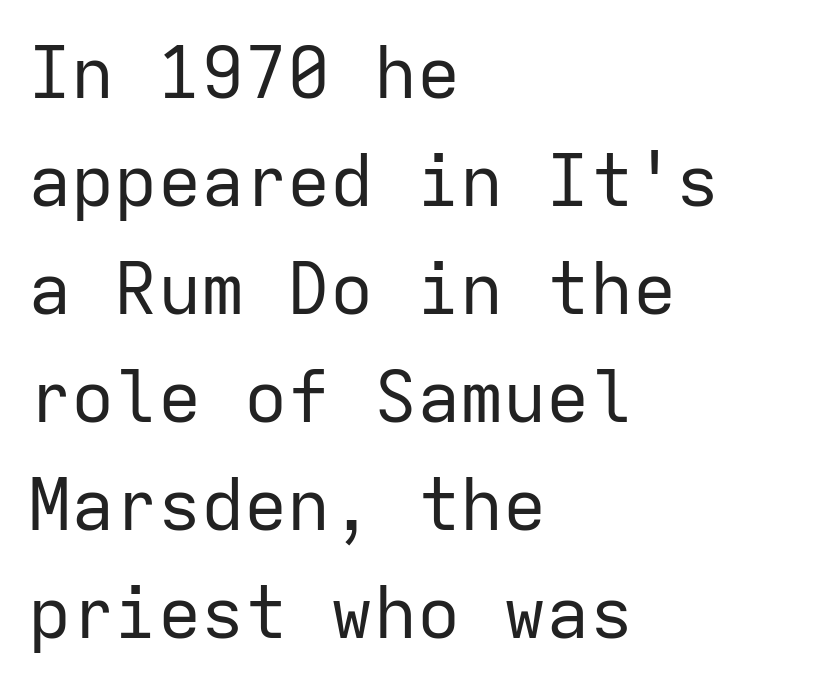
The typesetting does not lean heavy: it is not bold. A sans-serif font was chosen for this passage. If you measured baseline to baseline, you'd find a middling distance. Words float on clear page, feet unadorned. A classic flush-left, rag-right setting is used for this passage.
